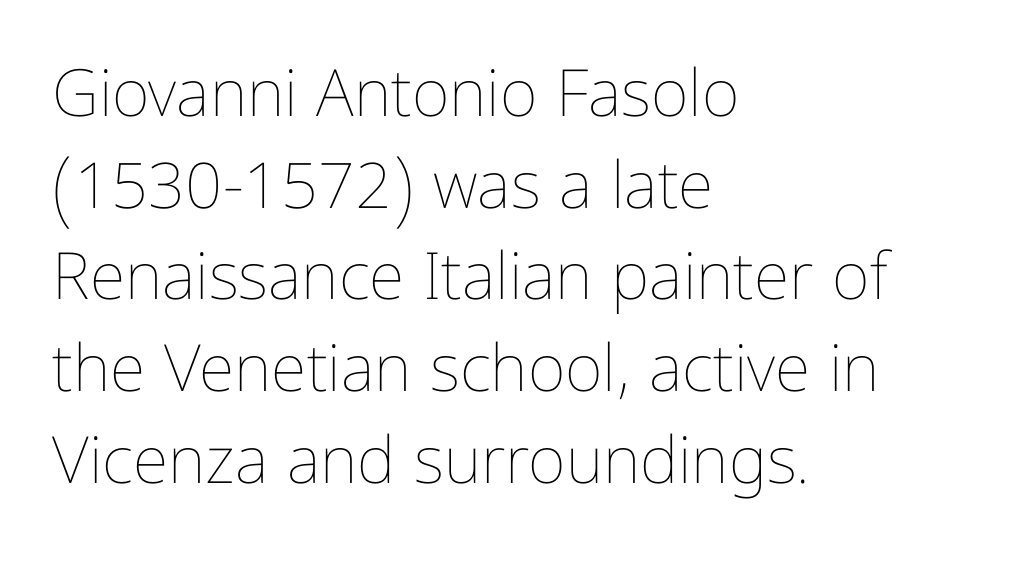
Q: Is the text bold? A: No.
Q: Is the text italic (slanted)? A: No, it is upright.
Q: Is the text underlined? A: No.
Q: How is the paragraph aligned? A: Left-aligned.
Q: Is the spacing between letters normal or unusually wide? A: Normal.
Q: Is the spacing between lines tight, normal or loose? A: Normal.
Q: Width (condensed, normal, or wide)? A: Condensed.
Q: Stroke contrast? A: Low.
Q: x-height? A: Medium.
Q: Monospaced? A: No.
